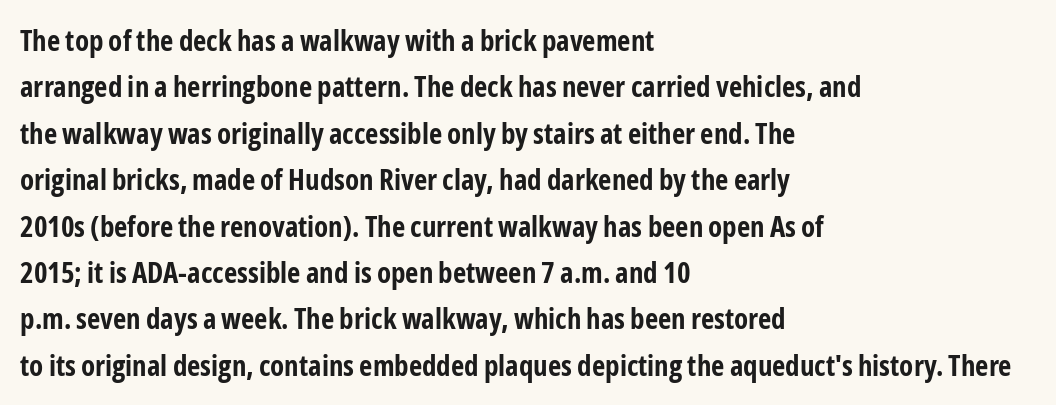
The paragraph has a hard left edge and a soft right edge. These lines are rendered in a variable-pitch font. Letter spacing: default. Each letter's strokes conclude bluntly, with no projecting serifs.
